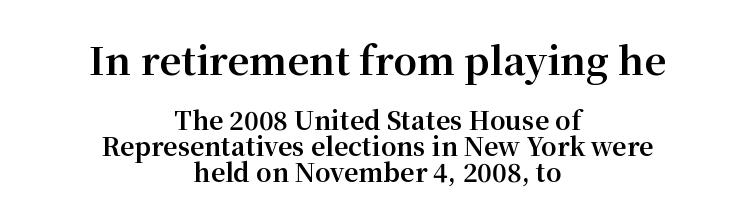
Q: Is the text bold? A: Yes.
Q: Is the text italic (slanted)? A: No, it is upright.
Q: Is the typeface a serif or a sans-serif typeface? A: Serif.
Q: Is the text underlined? A: No.
Q: How is the paragraph aligned? A: Centered.
Q: Is the spacing between letters normal or unusually wide? A: Normal.
Q: Is the spacing between lines tight, normal or loose? A: Tight.
Q: Which block of text is set in a larger size, the first (top) or the second (bottom)? A: The first (top) one.
Q: Width (condensed, normal, or wide)? A: Normal.
Q: Stroke contrast? A: Medium.
Q: x-height? A: Medium.
Q: Monospaced? A: No.
